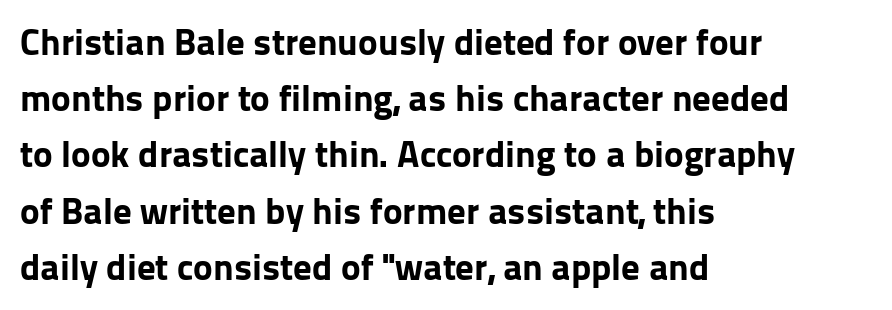
{"serif": "no", "italic": "no", "bold": "yes", "weight": "bold", "width": "normal", "stroke_contrast": "low", "x_height": "medium", "monospaced": "no", "underline": "no", "align": "left", "line_spacing": "normal", "line_spacing_ratio": 1.52, "letter_spacing": "normal", "letter_spacing_em": 0.0, "glyph_px": 37}
